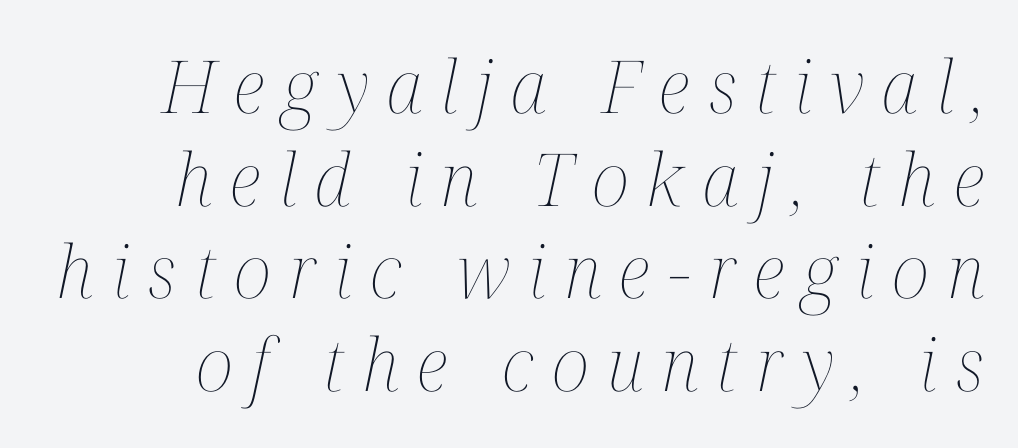
The image shows 73 px thin, condensed type, italic (leaning right); set normal line spacing (1.27x), unusually wide letter spacing (+0.25 em), not underlined; medium stroke contrast and a medium x-height.
